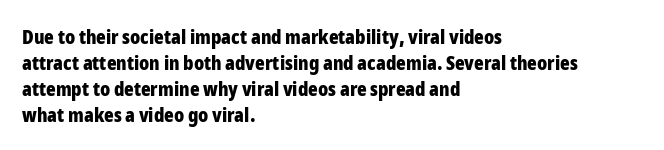
The lettering holds an erect, upright posture throughout. The text block is weighted toward the left margin, trailing off unevenly rightward. The strokes are fattened all the way to bold. Bare-footed words on every line.
